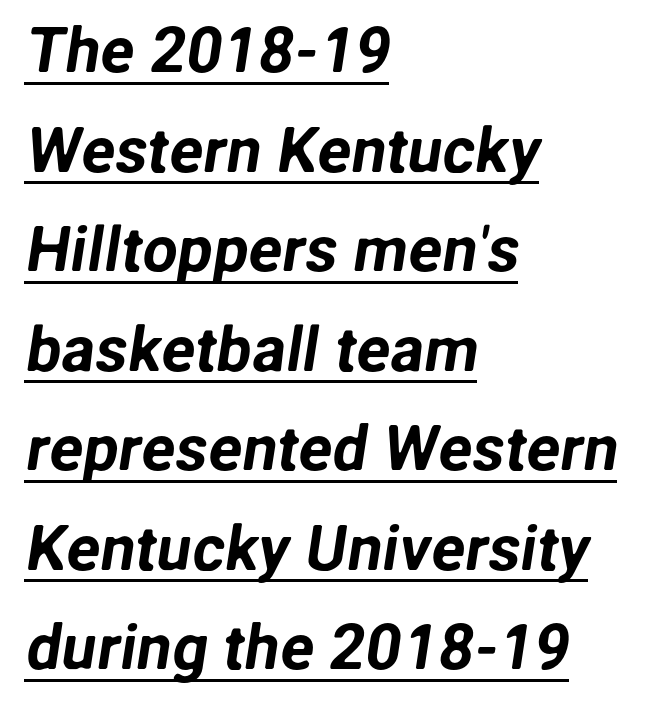
{"serif": "no", "width": "normal", "stroke_contrast": "low", "x_height": "medium", "monospaced": "no", "underline": "yes", "align": "left", "line_spacing": "normal", "line_spacing_ratio": 1.58, "letter_spacing": "normal", "letter_spacing_em": 0.0, "glyph_px": 63}
